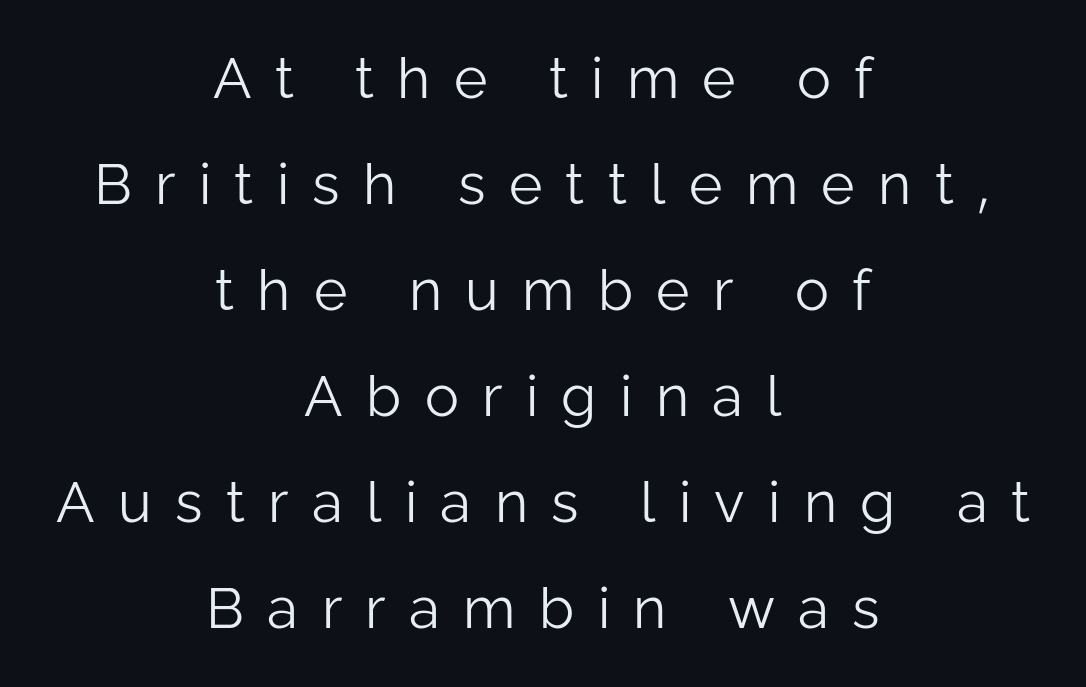
Q: Is the text bold? A: No.
Q: Is the text italic (slanted)? A: No, it is upright.
Q: Is the typeface a serif or a sans-serif typeface? A: Sans-serif.
Q: Is the text underlined? A: No.
Q: How is the paragraph aligned? A: Centered.
Q: Is the spacing between letters normal or unusually wide? A: Unusually wide.
Q: Width (condensed, normal, or wide)? A: Normal.
Q: Stroke contrast? A: Low.
Q: x-height? A: Medium.
Q: Monospaced? A: No.
